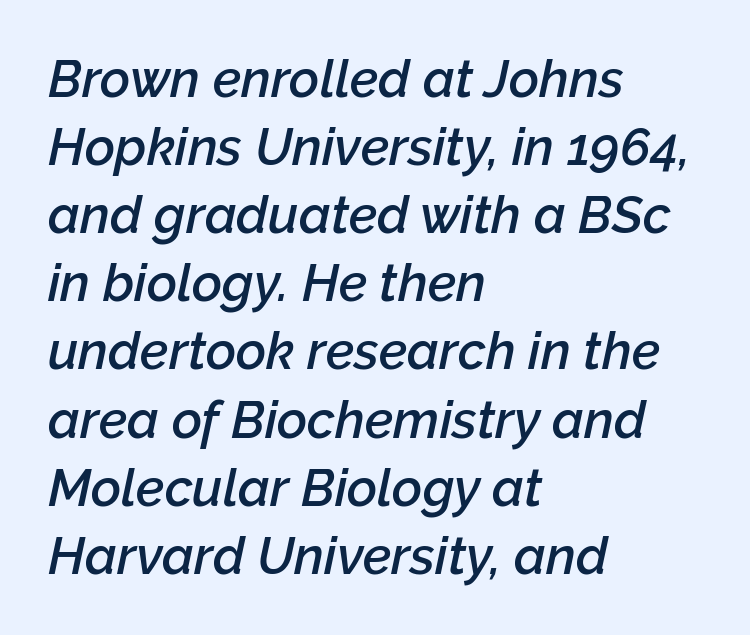
The image shows 52 px semibold type, italic (leaning right); set left-aligned, normal line spacing (1.31x), normal letter spacing, not underlined; low stroke contrast and a medium x-height.
